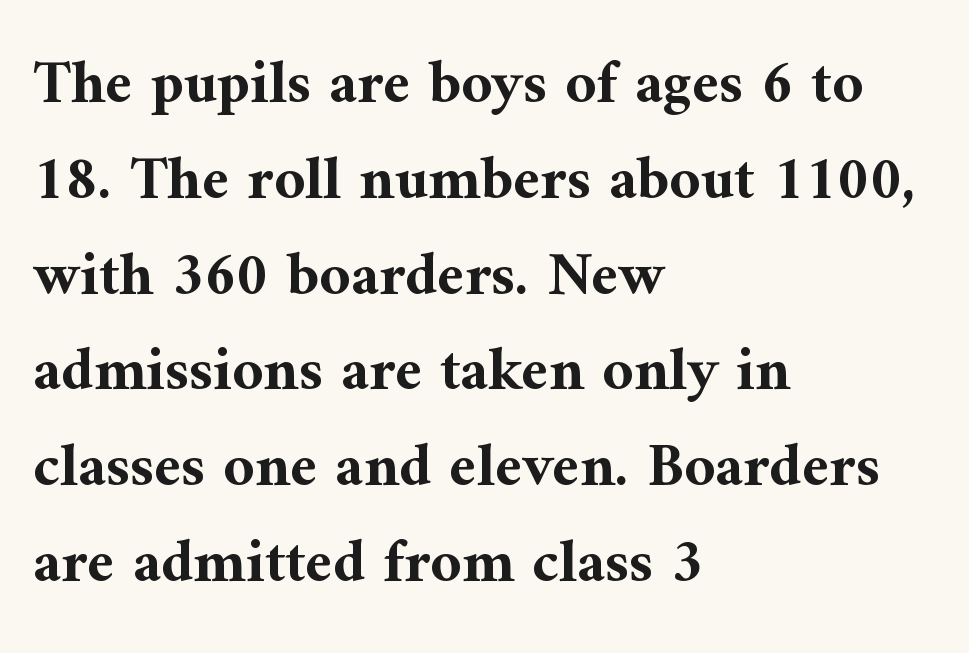
The image shows 61 px bold serif type, upright; set left-aligned, normal line spacing (1.57x), normal letter spacing, not underlined; medium stroke contrast and a medium x-height.
